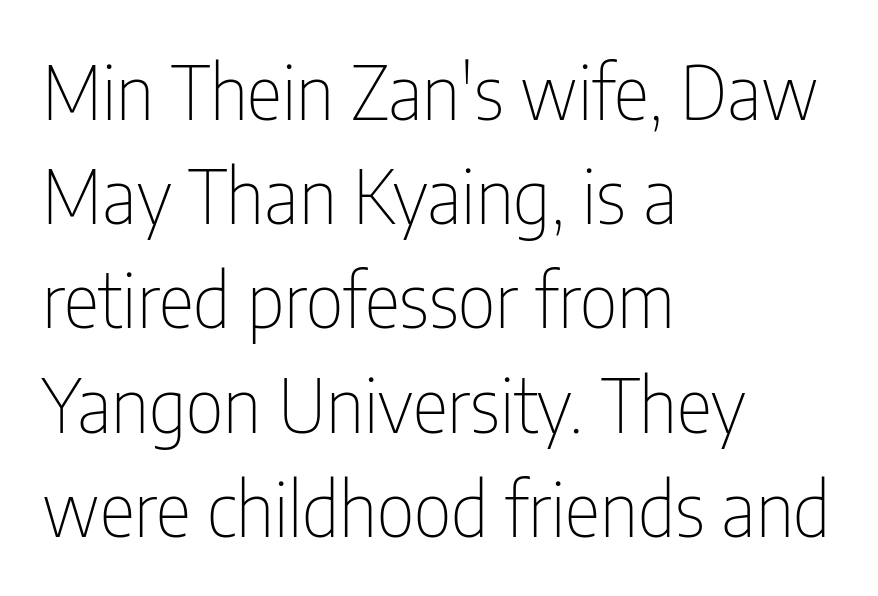
The image shows 75 px thin, condensed sans-serif type, upright; set left-aligned, normal line spacing (1.39x), normal letter spacing, not underlined; low stroke contrast and a medium x-height.
